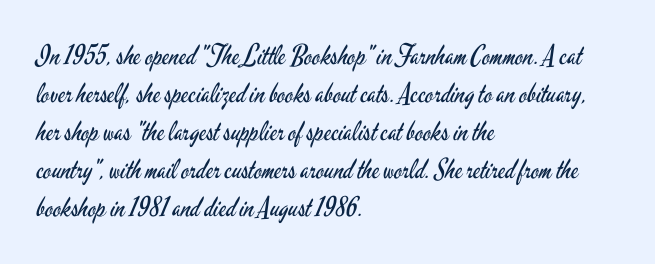
Q: Is the text bold? A: No.
Q: Is the text italic (slanted)? A: Yes.
Q: Is the text underlined? A: No.
Q: How is the paragraph aligned? A: Left-aligned.
Q: Is the spacing between letters normal or unusually wide? A: Normal.
Q: Is the spacing between lines tight, normal or loose? A: Normal.
